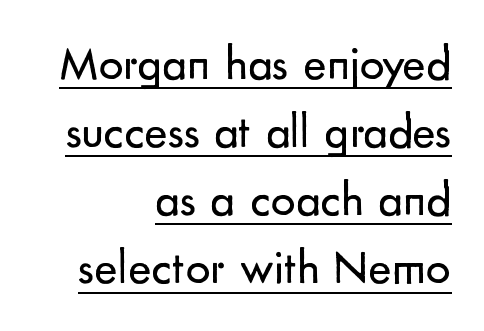
The image shows 49 px regular-weight sans-serif type, upright; set right-aligned, normal line spacing (1.39x), normal letter spacing, underlined; low stroke contrast and a small x-height.
